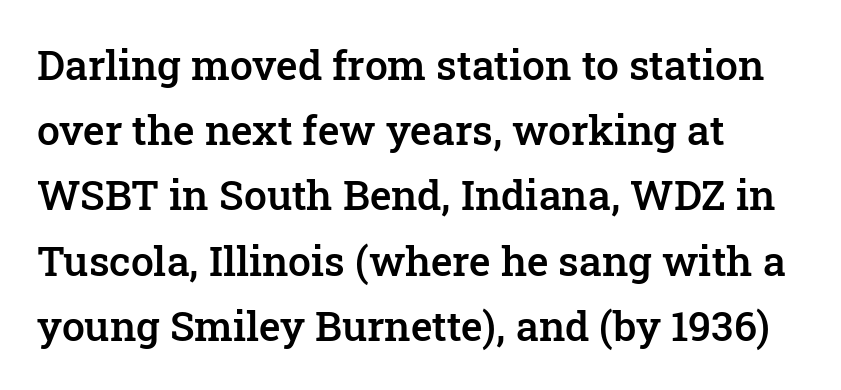
The image shows 41 px semibold serif type, upright; set left-aligned, normal line spacing (1.59x), normal letter spacing, not underlined; low stroke contrast and a medium x-height.
